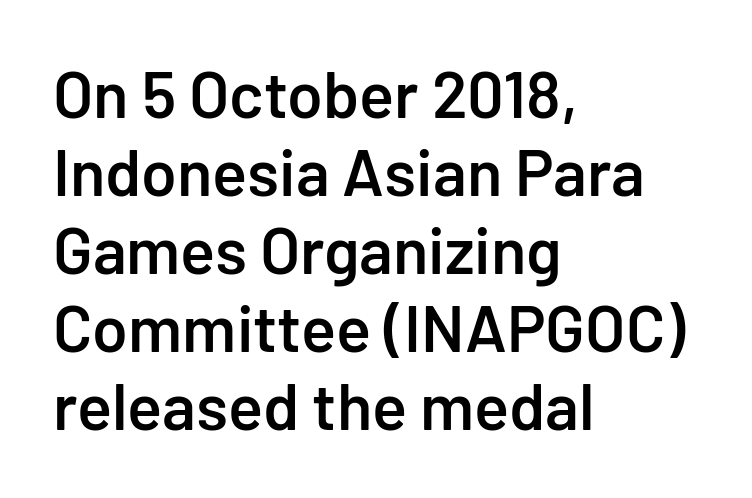
The rag falls on the right side of this text block. Moderately thickened strokes mark this as semibold type. Observe the ordinary spacing: letters are neighbours, not strangers. Does the type have serifs? No, each stem ends abruptly. The area under the type is left untouched. Posture: vertical.
